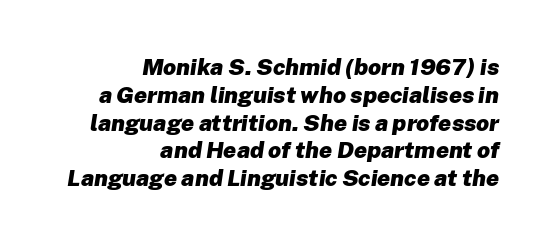
{"italic": "yes", "lean": "right", "slant_degrees": 8, "bold": "yes", "underline": "no", "align": "right", "line_spacing_ratio": 1.21, "letter_spacing": "normal", "letter_spacing_em": 0.0, "glyph_px": 23}
